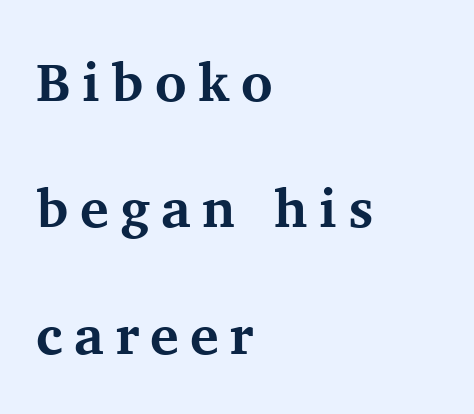
The block of text is sparse from top to bottom, with ample space between rows. Heavy-handed strokes throughout: this text is bold. The typography opts for an upright posture over an oblique one. Font category for this specimen: serif. Is this a fixed-width face? No — the glyphs have proportional, varying widths. Glance below the letters and you will spot only blank space.
